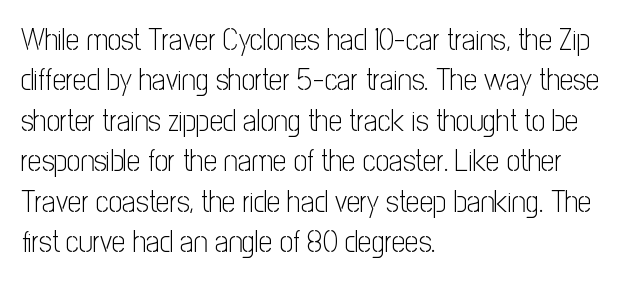
{"serif": "no", "italic": "no", "bold": "no", "weight": "light", "width": "condensed", "stroke_contrast": "low", "x_height": "medium", "monospaced": "no", "underline": "no", "align": "left", "line_spacing": "normal", "line_spacing_ratio": 1.35, "letter_spacing": "normal", "letter_spacing_em": 0.0, "glyph_px": 30}
